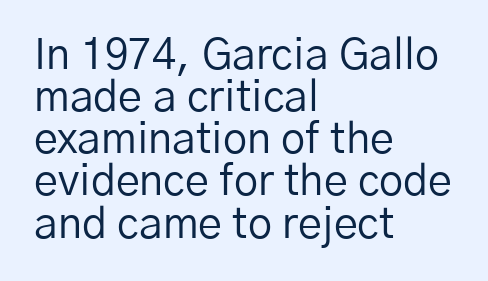
Which margin do the lines hug? The left one — the right edge is uneven. Honestly, there is no underline to notice here at all. This sample trades vertical openness for compactness between lines. In terms of letterspacing, this is plain default setting. The weight would be labelled regular, book, light, or lighter still. This is roman type, the default non-slanted kind.
